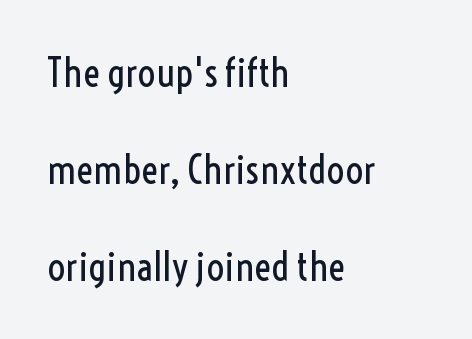
Q: Is the text bold? A: No.
Q: Is the text italic (slanted)? A: No, it is upright.
Q: Is the typeface a serif or a sans-serif typeface? A: Sans-serif.
Q: Is the text underlined? A: No.
Q: How is the paragraph aligned? A: Left-aligned.
Q: Is the spacing between letters normal or unusually wide? A: Normal.
Q: Is the spacing between lines tight, normal or loose? A: Loose.
Q: Width (condensed, normal, or wide)? A: Condensed.
Q: x-height? A: Medium.
Q: Monospaced? A: No.
